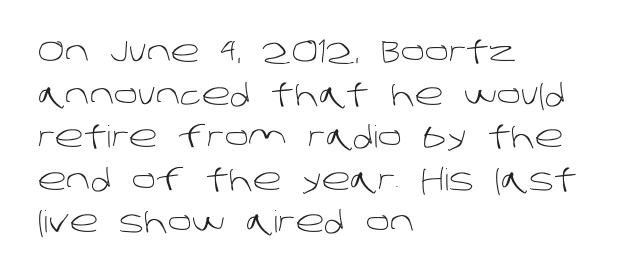
In terms of letterspacing, this is plain default setting. What's the leading like? Ordinary, nothing unusual. Type without underlining. Each letter's strokes conclude bluntly, with no projecting serifs.
